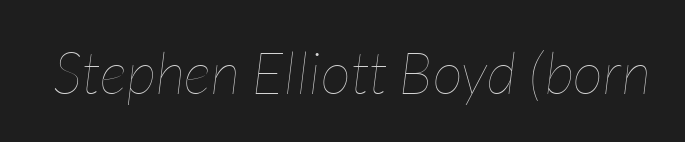
Q: Is the text bold? A: No.
Q: Is the text italic (slanted)? A: Yes, it leans right by about 7 degrees.
Q: Is the text underlined? A: No.
Q: Is the spacing between letters normal or unusually wide? A: Normal.
Q: Width (condensed, normal, or wide)? A: Condensed.
Q: Stroke contrast? A: Low.
Q: x-height? A: Medium.
Q: Monospaced? A: No.
